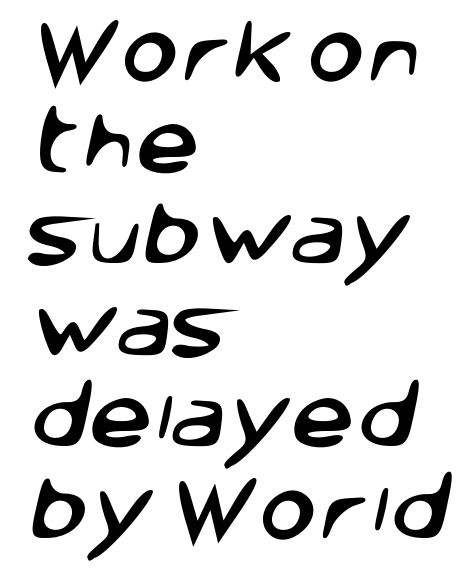
The image shows 71 px sans-serif type; set left-aligned, normal line spacing (1.29x), normal letter spacing, not underlined; low stroke contrast and a large x-height.
